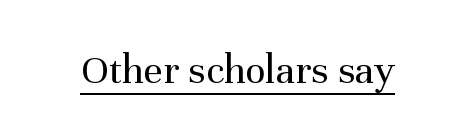
I'd call this a serif setting — the letters wear small feet. Look at the tracking — it's just the regular setting, nothing added. Every character sits straight up, as roman type does. The face looks like a standard text weight, possibly lighter.
